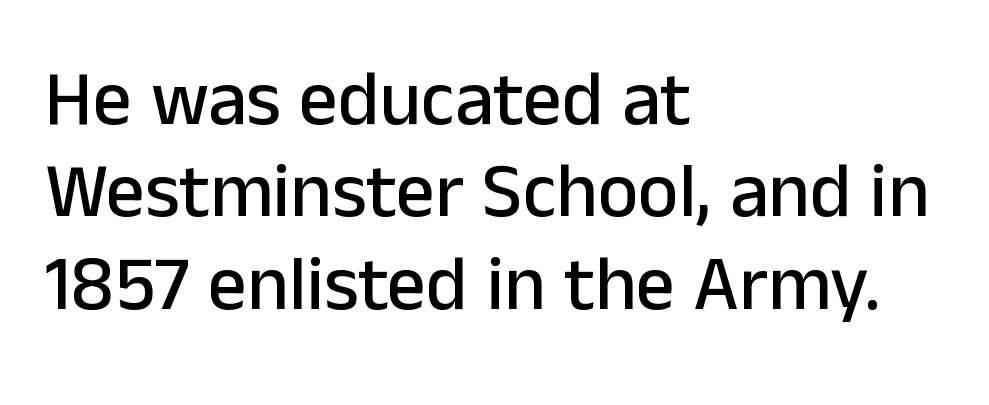
Q: Is the text italic (slanted)? A: No, it is upright.
Q: Is the typeface a serif or a sans-serif typeface? A: Sans-serif.
Q: Is the text underlined? A: No.
Q: How is the paragraph aligned? A: Left-aligned.
Q: Is the spacing between letters normal or unusually wide? A: Normal.
Q: Width (condensed, normal, or wide)? A: Normal.
Q: Stroke contrast? A: Low.
Q: x-height? A: Medium.
Q: Monospaced? A: No.
